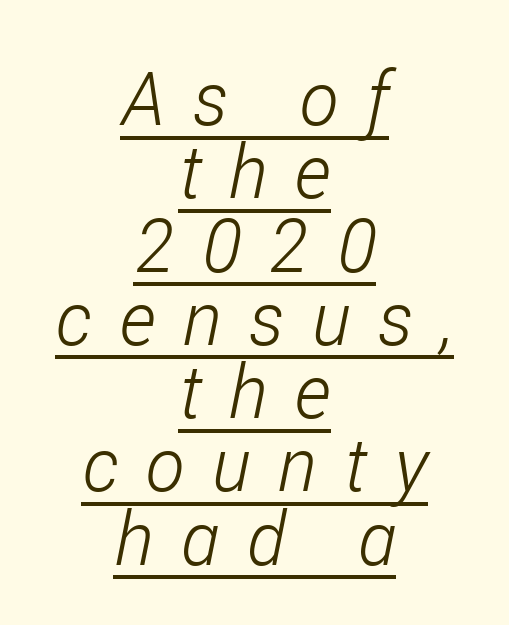
These lines are centered, leaving both edges ragged. Each word looks stretched out because of the extra space between its letters. Do the characters align in a grid? No, the font is proportional. Line spacing here is tight.
